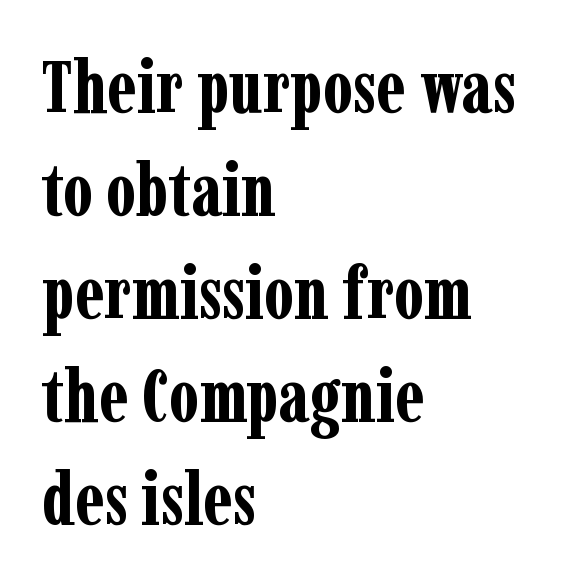
The image shows 73 px bold, condensed serif type, upright; set left-aligned, normal line spacing (1.41x), normal letter spacing, not underlined; low stroke contrast and a medium x-height.
